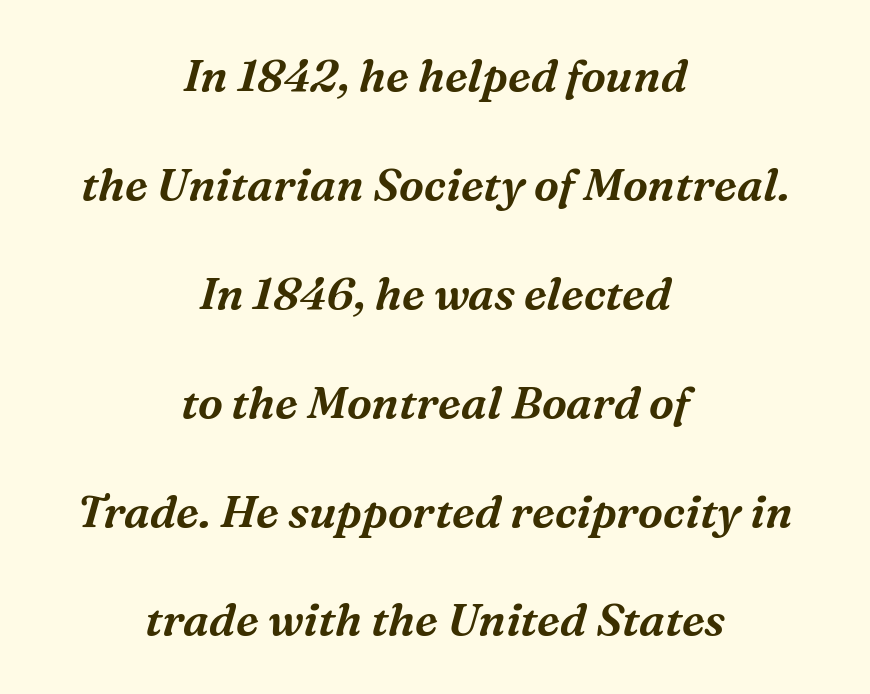
The text carries the slant typical of an italic or oblique font. You could not count columns in this text — the font is proportionally spaced. Little horizontal feet cap the strokes, marking this as serif type. Vertically, the passage feels expansive, rows floating well apart. Observe the ordinary spacing: letters are neighbours, not strangers.
